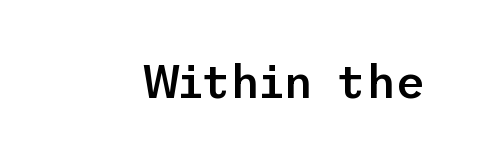
The image shows 46 px semibold sans-serif type, upright; set normal letter spacing, not underlined; low stroke contrast and a medium x-height.
